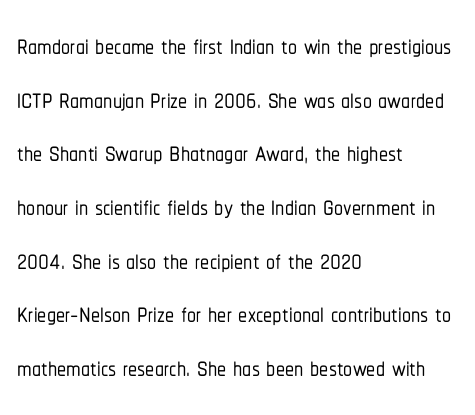
Q: Is the text italic (slanted)? A: No, it is upright.
Q: Is the typeface a serif or a sans-serif typeface? A: Sans-serif.
Q: Is the text underlined? A: No.
Q: How is the paragraph aligned? A: Left-aligned.
Q: Is the spacing between letters normal or unusually wide? A: Normal.
Q: Is the spacing between lines tight, normal or loose? A: Normal.
Q: Width (condensed, normal, or wide)? A: Condensed.
Q: Stroke contrast? A: Low.
Q: x-height? A: Medium.
Q: Monospaced? A: No.
